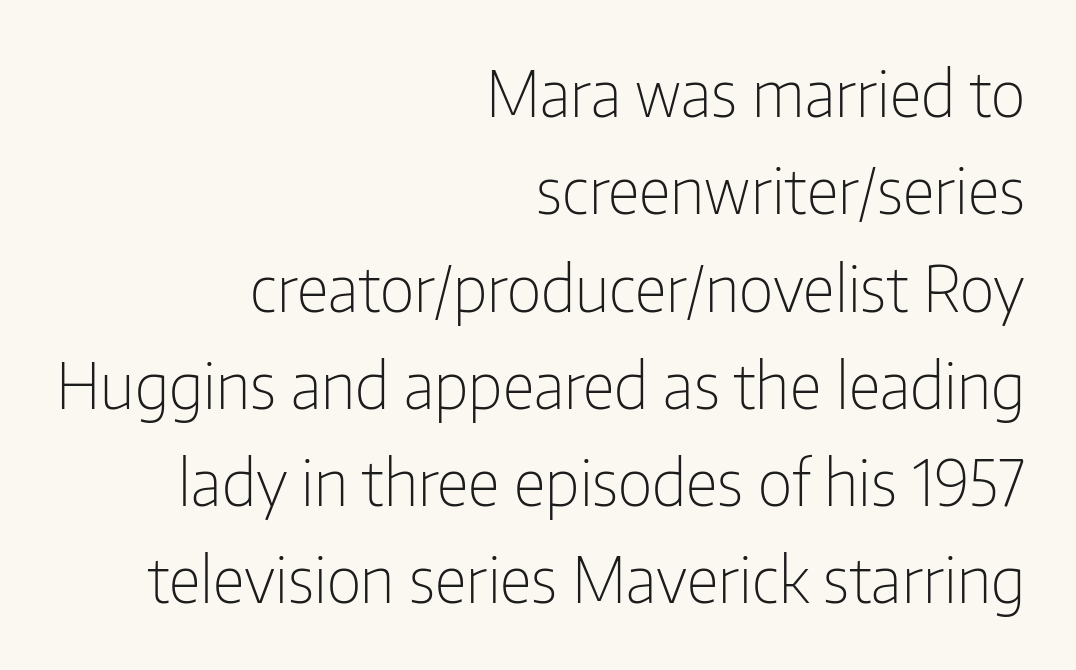
The image shows 64 px light, condensed sans-serif type, upright; set right-aligned, normal line spacing (1.52x), normal letter spacing, not underlined; low stroke contrast and a medium x-height.
